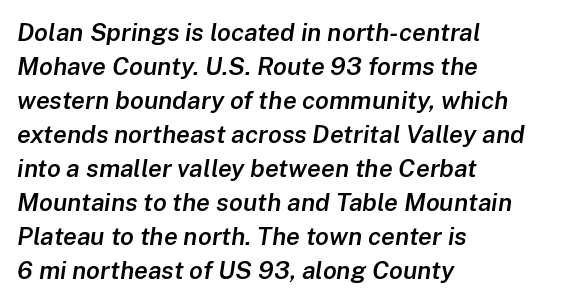
Q: Is the text bold? A: Semi-bold.
Q: Is the text italic (slanted)? A: Yes, it leans right by about 8 degrees.
Q: Is the text underlined? A: No.
Q: How is the paragraph aligned? A: Left-aligned.
Q: Is the spacing between letters normal or unusually wide? A: Normal.
Q: Is the spacing between lines tight, normal or loose? A: Normal.
